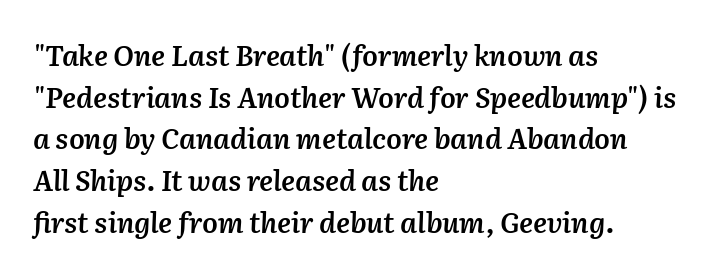
The image shows 28 px semibold type, italic (leaning right); set left-aligned, normal line spacing (1.49x), normal letter spacing, not underlined; medium stroke contrast and a medium x-height.
